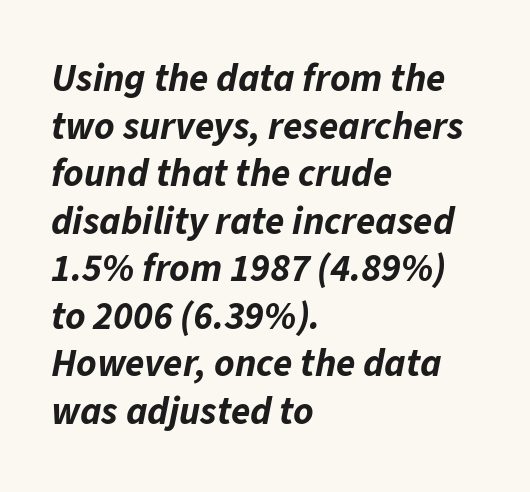
{"italic": "yes", "lean": "right", "slant_degrees": 11, "bold": "yes", "weight": "bold", "width": "normal", "stroke_contrast": "low", "x_height": "medium", "monospaced": "no", "underline": "no", "align": "left", "line_spacing_ratio": 1.22, "letter_spacing": "normal", "letter_spacing_em": 0.0, "glyph_px": 39}
